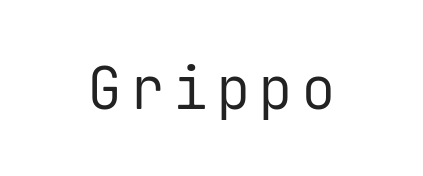
{"serif": "no", "italic": "no", "bold": "no", "weight": "regular", "width": "normal", "stroke_contrast": "low", "x_height": "medium", "monospaced": "yes", "underline": "no", "glyph_px": 58}
